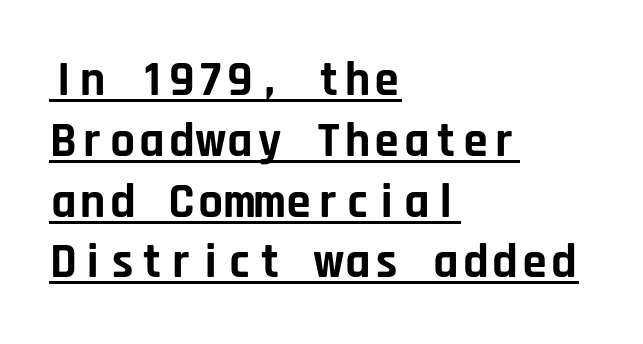
Default kerning and tracking; the words read as compact shapes. Weight check: bold — yes, fully. When letters stand straight like this, we call the style roman or upright. The passage shown is typed in a monospace face where columns stay perfectly aligned.
